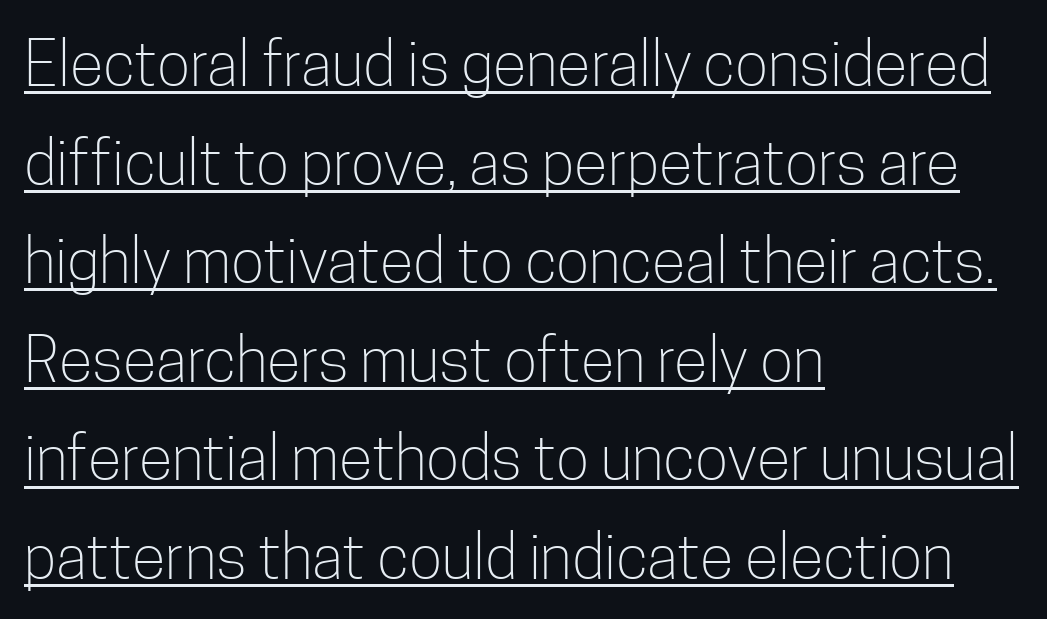
{"serif": "no", "italic": "no", "bold": "no", "weight": "light", "width": "condensed", "stroke_contrast": "low", "x_height": "medium", "monospaced": "no", "underline": "yes", "align": "left", "line_spacing": "normal", "line_spacing_ratio": 1.59, "letter_spacing": "normal", "letter_spacing_em": 0.0, "glyph_px": 62}
